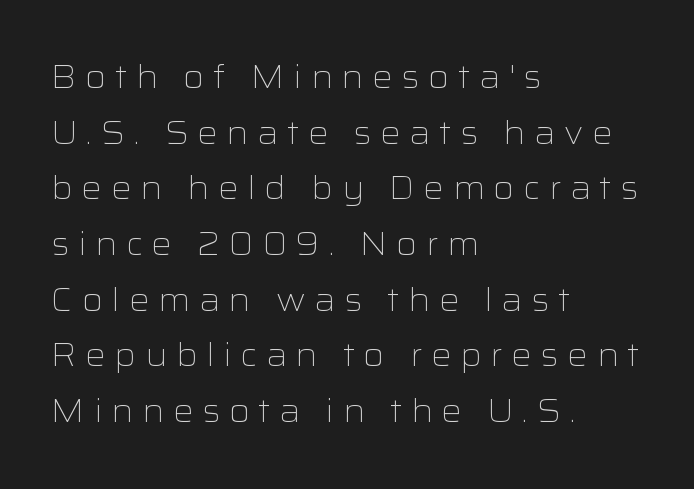
A sans-serif font was chosen for this passage. Proportional: the letters do not fall into vertical columns. The tracking jumps out immediately: characters are airy and widely separated. The lettering holds an erect, upright posture throughout.
